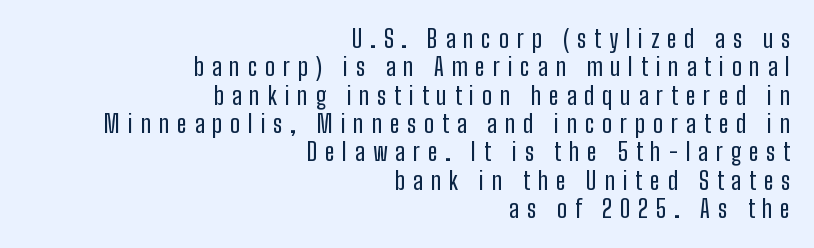
Q: Is the text italic (slanted)? A: No, it is upright.
Q: Is the text underlined? A: No.
Q: How is the paragraph aligned? A: Right-aligned.
Q: Is the spacing between letters normal or unusually wide? A: Unusually wide.
